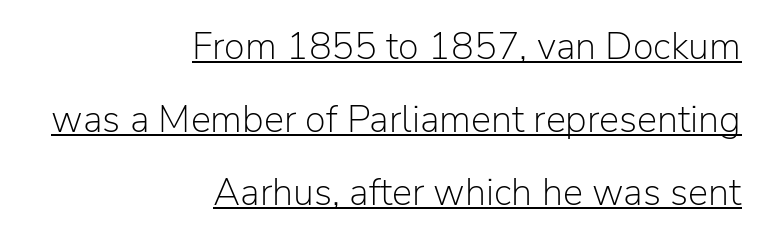
{"serif": "no", "italic": "no", "bold": "no", "weight": "light", "width": "normal", "stroke_contrast": "low", "x_height": "medium", "monospaced": "no", "underline": "yes", "align": "right", "line_spacing": "loose", "line_spacing_ratio": 1.92, "letter_spacing": "normal", "letter_spacing_em": 0.0, "glyph_px": 38}
